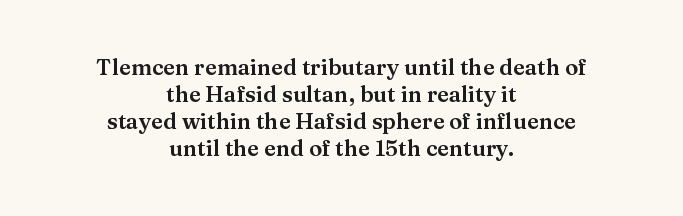
{"italic": "no", "underline": "no", "align": "center", "line_spacing_ratio": 1.23, "letter_spacing": "normal", "letter_spacing_em": 0.0, "glyph_px": 22}
